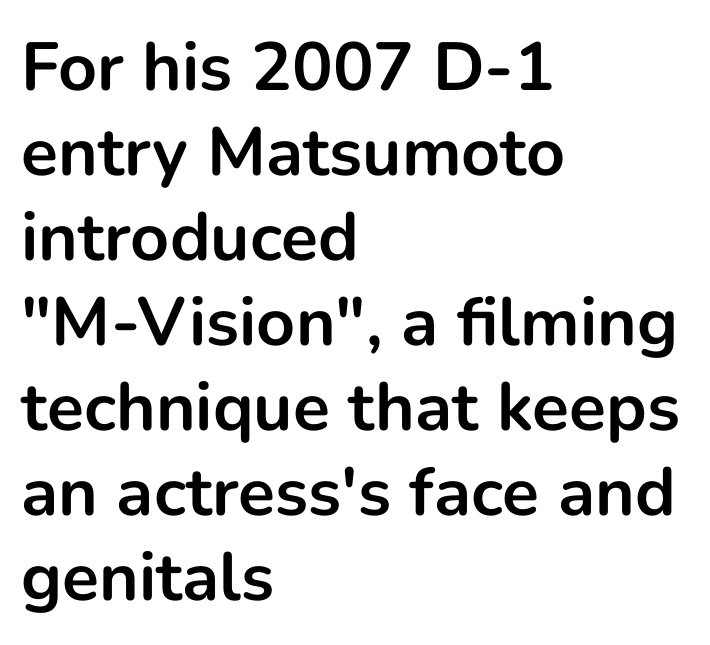
{"serif": "no", "italic": "no", "bold": "yes", "weight": "bold", "width": "normal", "stroke_contrast": "low", "x_height": "medium", "monospaced": "no", "underline": "no", "align": "left", "line_spacing": "normal", "line_spacing_ratio": 1.25, "letter_spacing": "normal", "letter_spacing_em": 0.0, "glyph_px": 68}
